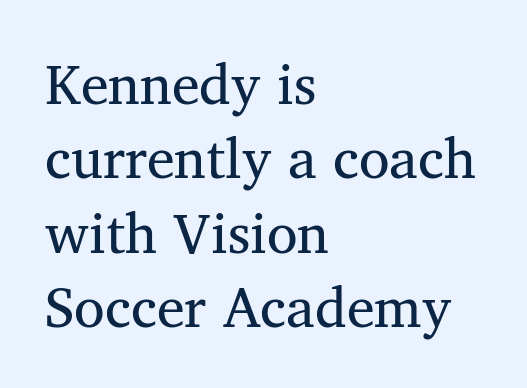
Q: Is the text bold? A: No.
Q: Is the text italic (slanted)? A: No, it is upright.
Q: Is the typeface a serif or a sans-serif typeface? A: Serif.
Q: Is the text underlined? A: No.
Q: How is the paragraph aligned? A: Left-aligned.
Q: Is the spacing between letters normal or unusually wide? A: Normal.
Q: Is the spacing between lines tight, normal or loose? A: Normal.
Q: Width (condensed, normal, or wide)? A: Normal.
Q: Stroke contrast? A: Medium.
Q: x-height? A: Medium.
Q: Monospaced? A: No.
